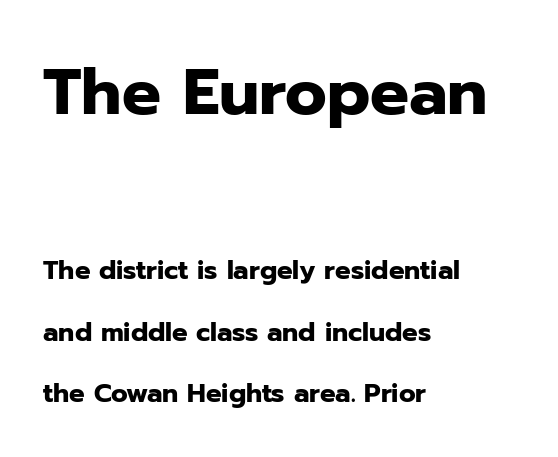
Visually the block forms a straight wall on the left and a jagged coastline on the right. Heavy-handed strokes throughout: this text is bold. Every stem runs plumb, perpendicular to the baseline. The space between consecutive lines is lavish. The letters in the upper block stand taller than those in the block below. You can tell from the bare stems that sans-serif type was used.
